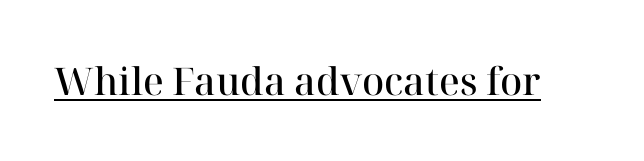
{"serif": "yes", "italic": "no", "bold": "semi", "weight": "semibold", "width": "normal", "stroke_contrast": "high", "x_height": "medium", "monospaced": "no", "underline": "yes", "letter_spacing": "normal", "letter_spacing_em": 0.0, "glyph_px": 38}
